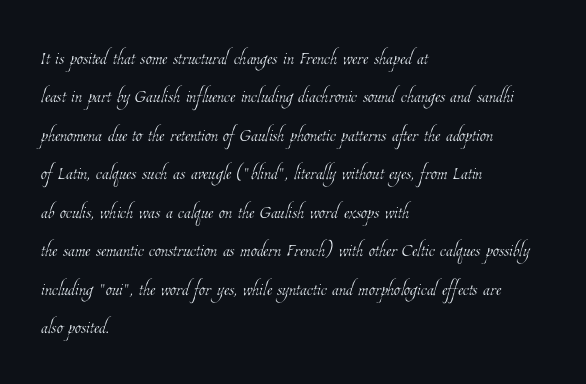
The image shows 25 px text type; set left-aligned, normal line spacing (1.54x), normal letter spacing, not underlined.
